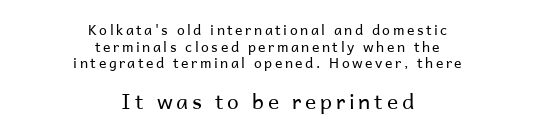
Descenders hang freely into open space. The rendering enlarges the type as you move from the upper chunk to the lower. The strokes are not fattened; the text isn't bold. The typesetter chose a symmetrical, centered arrangement here.
